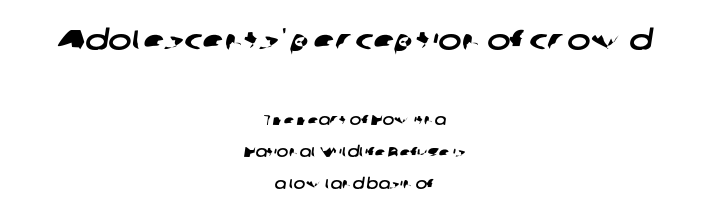
{"serif": "no", "width": "wide", "stroke_contrast": "low", "x_height": "medium", "monospaced": "no", "underline": "no", "align": "center", "line_spacing": "loose", "line_spacing_ratio": 2.27, "letter_spacing": "normal", "letter_spacing_em": 0.0, "larger_block": "first", "size_ratio": 2.0, "glyph_px": 28}
